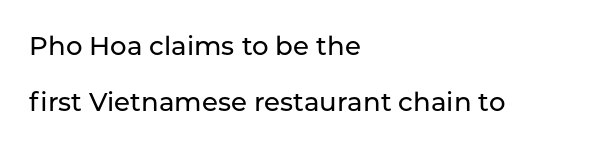
Q: Is the text italic (slanted)? A: No, it is upright.
Q: Is the text underlined? A: No.
Q: How is the paragraph aligned? A: Left-aligned.
Q: Is the spacing between letters normal or unusually wide? A: Normal.
Q: Is the spacing between lines tight, normal or loose? A: Loose.
